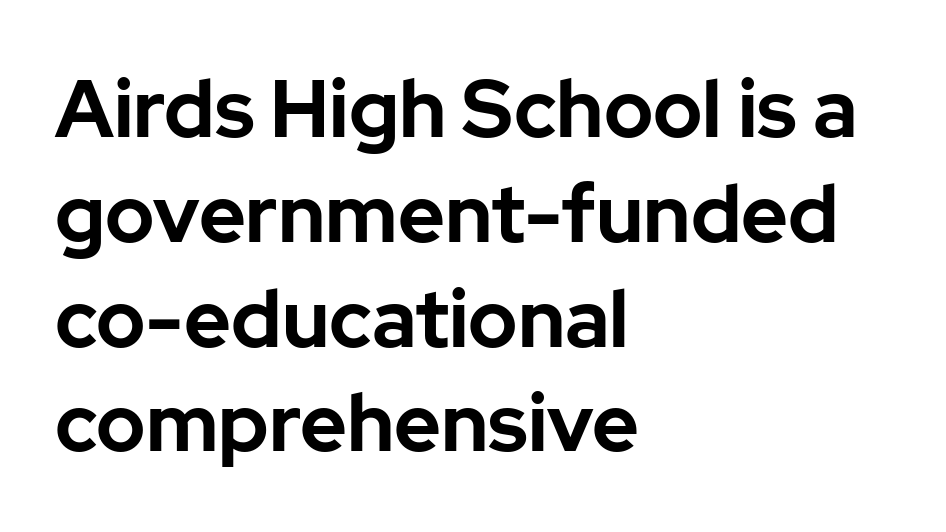
Q: Is the text bold? A: Yes.
Q: Is the text italic (slanted)? A: No, it is upright.
Q: Is the typeface a serif or a sans-serif typeface? A: Sans-serif.
Q: Is the text underlined? A: No.
Q: How is the paragraph aligned? A: Left-aligned.
Q: Is the spacing between letters normal or unusually wide? A: Normal.
Q: Is the spacing between lines tight, normal or loose? A: Normal.
Q: Width (condensed, normal, or wide)? A: Normal.
Q: Stroke contrast? A: Low.
Q: x-height? A: Medium.
Q: Monospaced? A: No.
